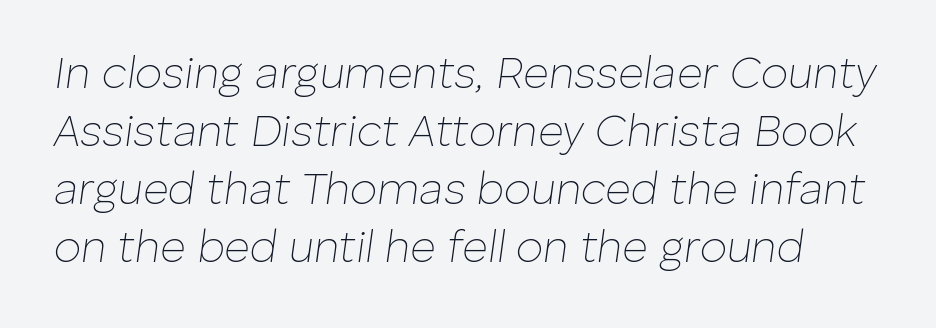
Bare-footed words on every line. You could not count columns in this text — the font is proportionally spaced. The rendering applies a slant to the glyphs. Caption: standard tracking, unaltered. Does the leading feel generous? No, just average.
